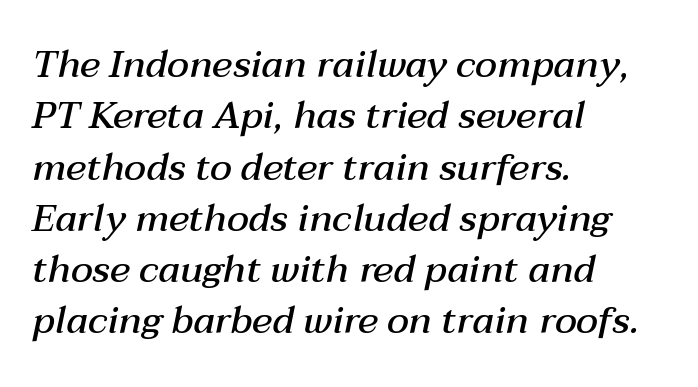
The vertical gap from one line to the next is medium. This sample uses an oblique cut, with every glyph tilted off the vertical. In CSS terms this would be text-align: left. Stems and bowls a touch heavier than normal — semibold. Spacing verdict: proportional, widths tailored to each character. The specimen omits any rule beneath the text block's lines.
